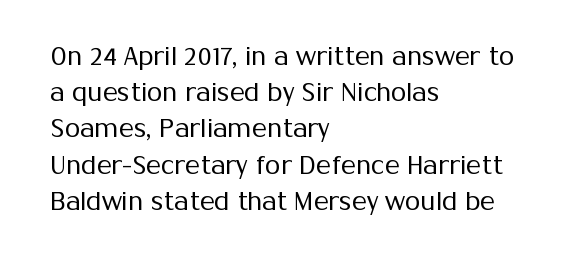
The cut favours lightness, reaching ordinary text weight at its darkest. Left-aligned paragraph, ragged on the right. There is no visible air inserted between adjacent glyphs. Has an underline been added? It has not. Upright lettering throughout. Leading matches the norm, producing a regular column.
